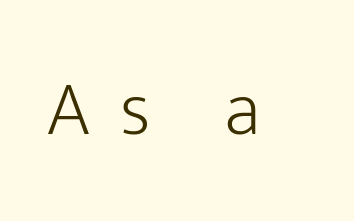
Just letters on the line, the space beneath them empty. Is this a sans? Yes — the strokes have no serifs. Ink coverage per letter is moderate at most. This is the regular roman posture of the typeface.
